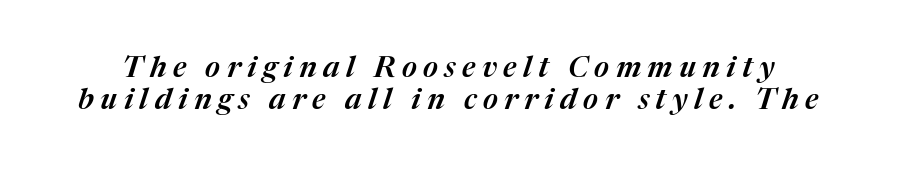
{"italic": "yes", "lean": "right", "slant_degrees": 17, "width": "normal", "stroke_contrast": "medium", "x_height": "medium", "monospaced": "no", "underline": "no", "line_spacing": "tight", "line_spacing_ratio": 1.11, "letter_spacing": "wide", "letter_spacing_em": 0.22, "glyph_px": 29}
